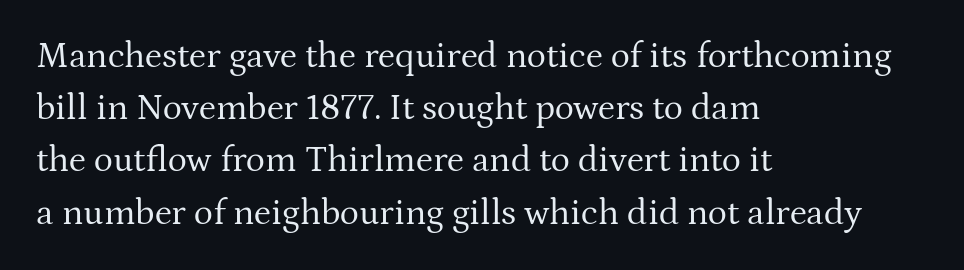
Q: Is the text bold? A: No.
Q: Is the text italic (slanted)? A: No, it is upright.
Q: Is the typeface a serif or a sans-serif typeface? A: Serif.
Q: Is the text underlined? A: No.
Q: How is the paragraph aligned? A: Left-aligned.
Q: Is the spacing between letters normal or unusually wide? A: Normal.
Q: Is the spacing between lines tight, normal or loose? A: Normal.
Q: Width (condensed, normal, or wide)? A: Normal.
Q: Stroke contrast? A: Medium.
Q: x-height? A: Medium.
Q: Monospaced? A: No.
